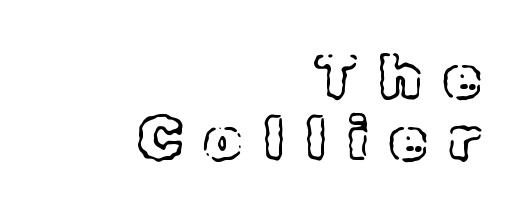
One glance says dense: line gaps are narrower than usual. Caption: expanded tracking, letters set apart. This rendering features lettering with no underline. The rendering anchors every line to the right-hand side. The lettering stays uniformly vertical, giving the passage a roman look. Proportional: the letters do not fall into vertical columns.
